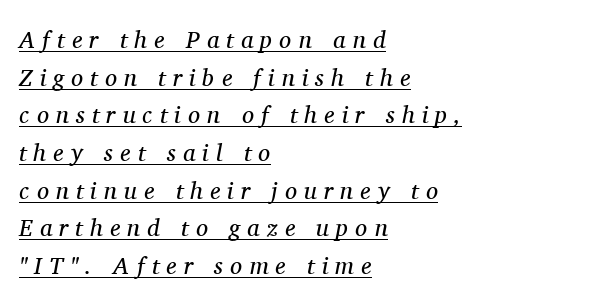
Q: Is the text bold? A: No.
Q: Is the text italic (slanted)? A: Yes, it leans right by about 11 degrees.
Q: Is the text underlined? A: Yes.
Q: How is the paragraph aligned? A: Left-aligned.
Q: Is the spacing between letters normal or unusually wide? A: Unusually wide.
Q: Is the spacing between lines tight, normal or loose? A: Normal.
